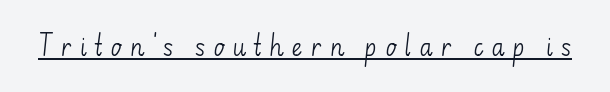
The characters are drawn with everyday or finer stroke widths. This rendering features underlined lettering. This sample uses expanded letter spacing, leaving extra air between glyphs.
